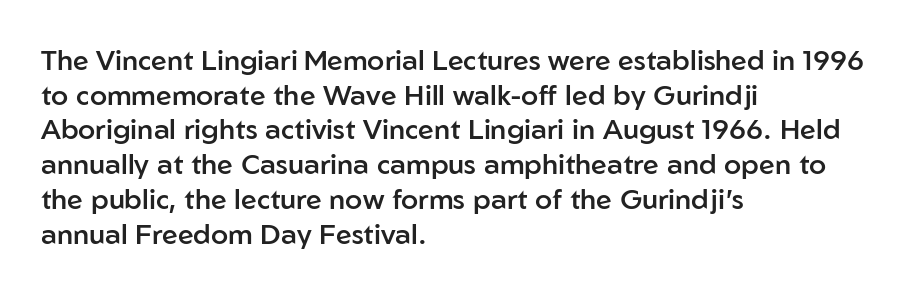
The image shows 28 px semibold sans-serif type, upright; set left-aligned, line spacing 1.24x, normal letter spacing, not underlined; low stroke contrast and a medium x-height.
